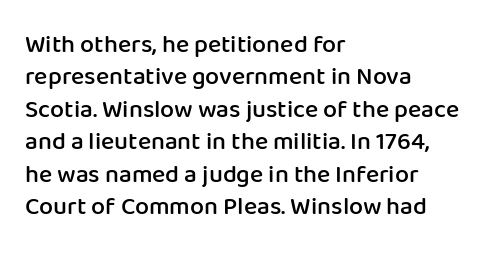
{"italic": "no", "bold": "semi", "underline": "no", "align": "left", "line_spacing": "normal", "line_spacing_ratio": 1.3, "letter_spacing": "normal", "letter_spacing_em": 0.0, "glyph_px": 25}
